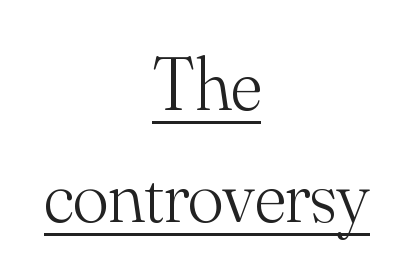
{"serif": "yes", "italic": "no", "bold": "no", "weight": "light", "width": "normal", "stroke_contrast": "medium", "x_height": "small", "monospaced": "no", "underline": "yes", "align": "center", "line_spacing": "normal", "line_spacing_ratio": 1.52, "letter_spacing": "normal", "letter_spacing_em": 0.0, "glyph_px": 74}
